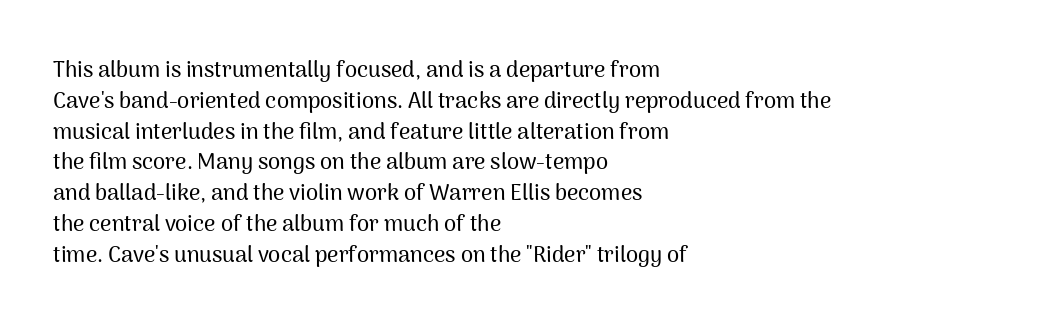
The image shows 22 px text type, upright; set left-aligned, normal line spacing (1.4x), normal letter spacing, not underlined.
